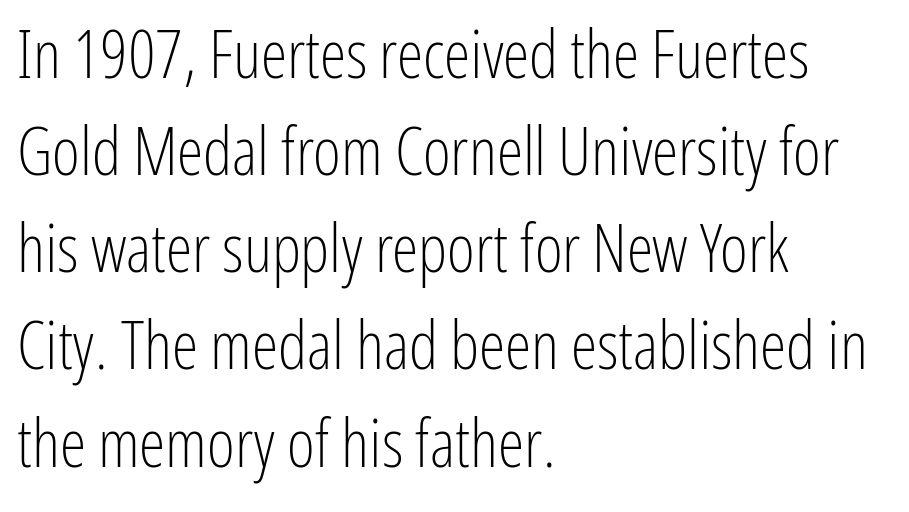
The image shows 67 px light, condensed sans-serif type, upright; set left-aligned, normal line spacing (1.45x), normal letter spacing, not underlined; low stroke contrast and a medium x-height.
